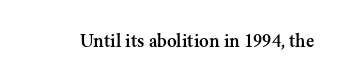
These lines keep a tight, regular rhythm from letter to letter. Unmarked baselines from the first word to the last. Italic: no, the glyphs are upright roman.
